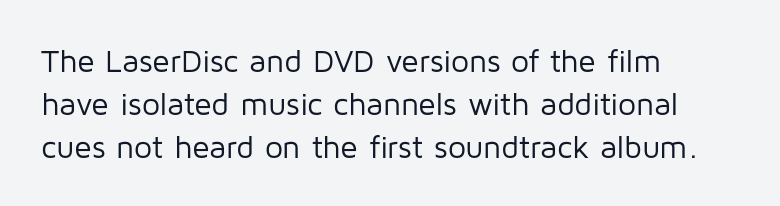
The image shows 32 px regular-weight sans-serif type, upright; set left-aligned, normal line spacing (1.34x), normal letter spacing, not underlined; low stroke contrast and a medium x-height.
